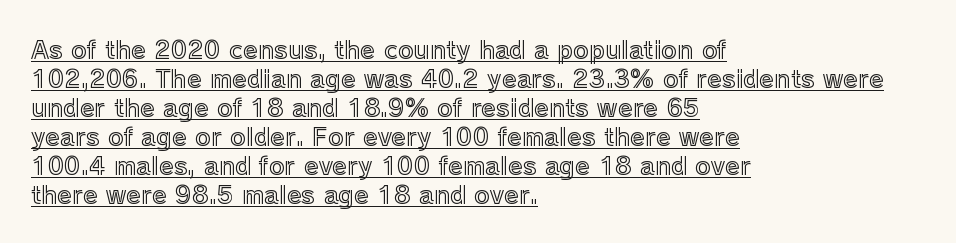
Q: Is the text italic (slanted)? A: No, it is upright.
Q: Is the text underlined? A: Yes.
Q: How is the paragraph aligned? A: Left-aligned.
Q: Is the spacing between letters normal or unusually wide? A: Normal.
